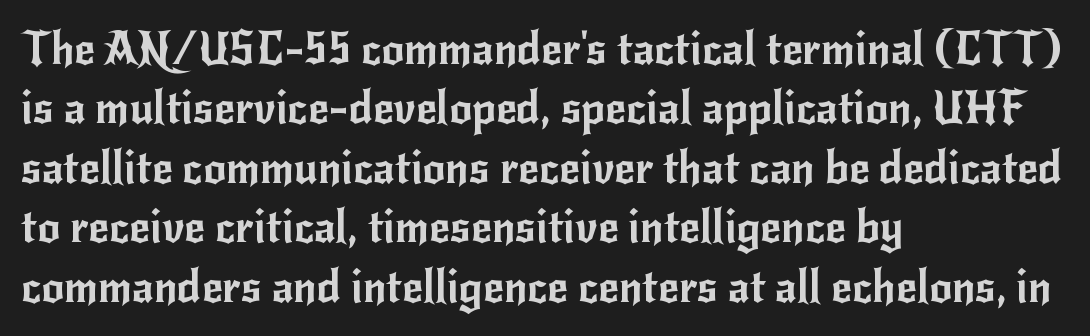
The image shows 45 px sans-serif type, upright; set left-aligned, normal line spacing (1.32x), normal letter spacing, not underlined; low stroke contrast and a small x-height.
